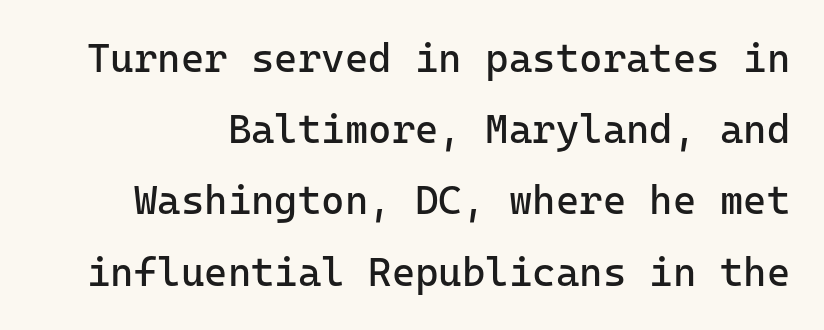
The image shows 40 px regular-weight sans-serif type, upright, monospaced; set line spacing 1.78x, normal letter spacing, not underlined; low stroke contrast and a medium x-height.
